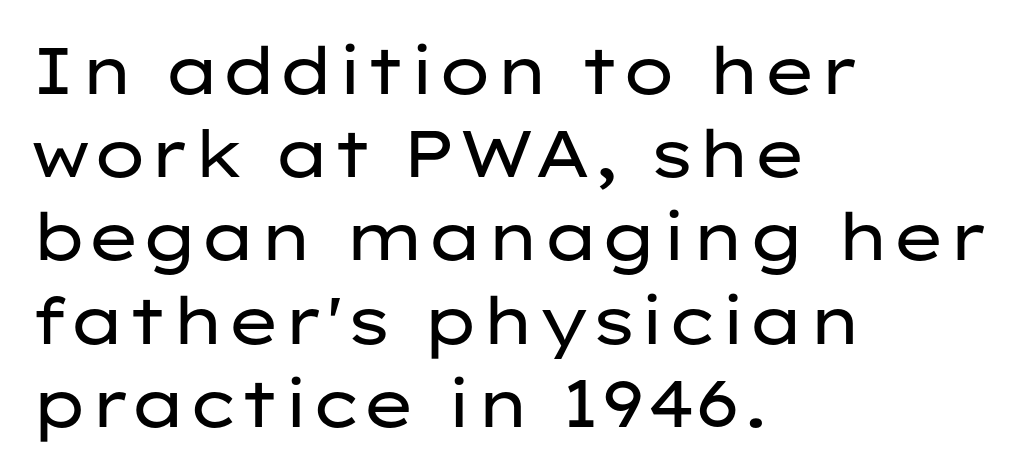
The type family on display is of the sans-serif kind. How are the letters spaced? Ordinarily, with no added tracking. The passage shown is not bold in any degree. The letters stand upright; this is a roman face.
